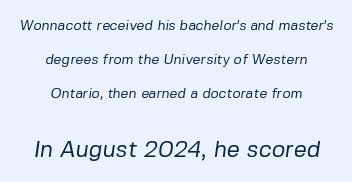
{"bold": "no", "underline": "no", "align": "center", "line_spacing": "loose", "line_spacing_ratio": 2.42, "letter_spacing": "normal", "letter_spacing_em": 0.0, "larger_block": "second", "size_ratio": 1.64, "glyph_px": 23}
